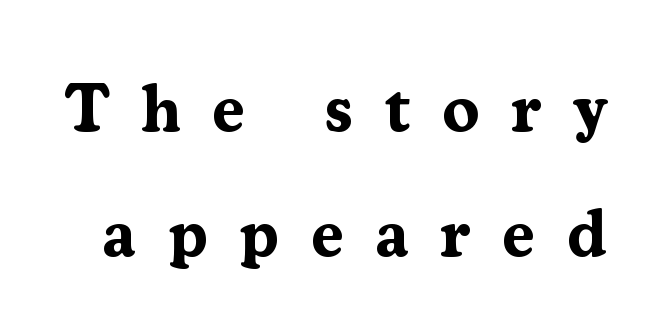
{"serif": "yes", "italic": "no", "bold": "yes", "weight": "bold", "width": "normal", "stroke_contrast": "medium", "x_height": "medium", "monospaced": "no", "underline": "no", "line_spacing_ratio": 1.87, "letter_spacing": "wide", "letter_spacing_em": 0.47, "glyph_px": 67}
